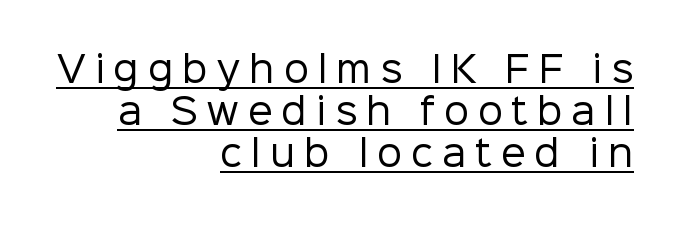
Q: Is the text bold? A: No.
Q: Is the text italic (slanted)? A: No, it is upright.
Q: Is the typeface a serif or a sans-serif typeface? A: Sans-serif.
Q: Is the text underlined? A: Yes.
Q: How is the paragraph aligned? A: Right-aligned.
Q: Is the spacing between letters normal or unusually wide? A: Unusually wide.
Q: Width (condensed, normal, or wide)? A: Normal.
Q: Stroke contrast? A: Low.
Q: x-height? A: Medium.
Q: Monospaced? A: No.
